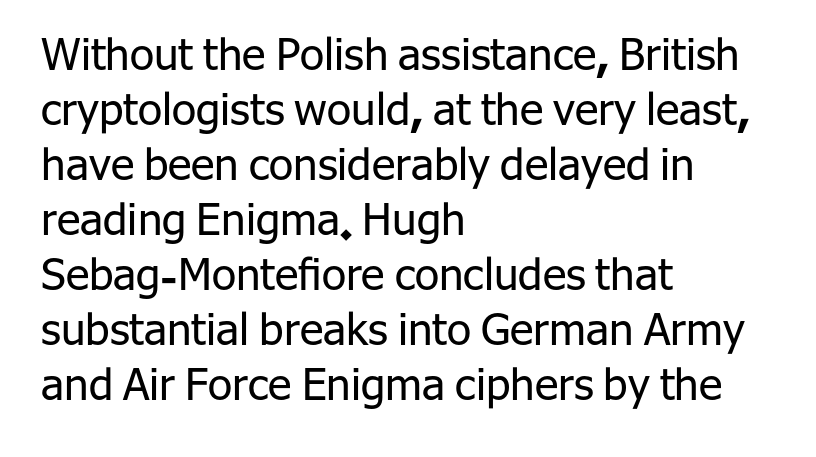
No extra tracking has been applied to these lines. Tall strokes in this sample are plumb rather than angled. No extra ink here — the face is not bold. Observe the absence of serifs on each vertical stroke in this sample. Lines of text with bare space underneath.
